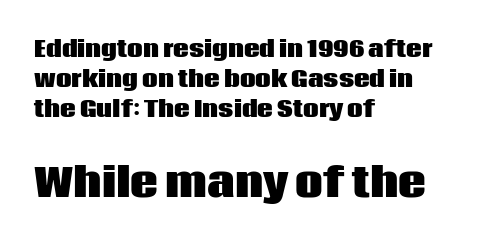
The image shows 39 px heavy sans-serif type, upright; set left-aligned, normal line spacing (1.37x), normal letter spacing, not underlined; the second (bottom) block is 1.77x larger; low stroke contrast and a large x-height.
